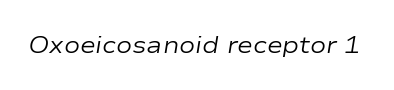
The image shows 24 px text type, italic (leaning right); set normal letter spacing, not underlined.
